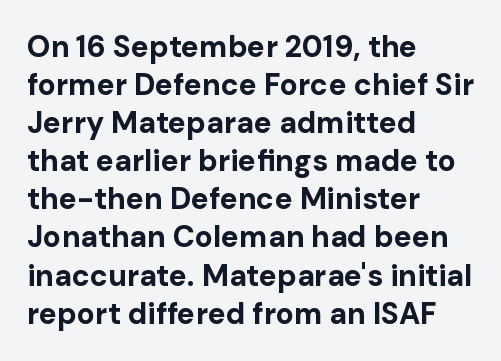
Q: Is the text bold? A: Yes.
Q: Is the text italic (slanted)? A: No, it is upright.
Q: Is the typeface a serif or a sans-serif typeface? A: Sans-serif.
Q: Is the text underlined? A: No.
Q: How is the paragraph aligned? A: Left-aligned.
Q: Is the spacing between letters normal or unusually wide? A: Normal.
Q: Is the spacing between lines tight, normal or loose? A: Normal.
Q: Width (condensed, normal, or wide)? A: Normal.
Q: Stroke contrast? A: Low.
Q: x-height? A: Medium.
Q: Monospaced? A: No.
